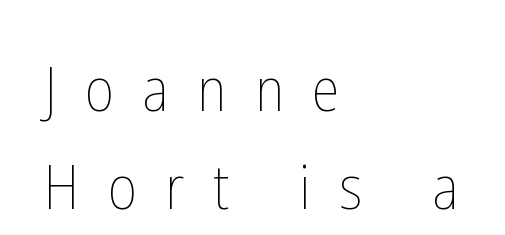
{"italic": "no", "bold": "no", "weight": "thin", "width": "condensed", "stroke_contrast": "low", "x_height": "medium", "monospaced": "no", "underline": "no", "align": "left", "line_spacing": "normal", "line_spacing_ratio": 1.58, "letter_spacing": "wide", "letter_spacing_em": 0.46, "glyph_px": 62}
